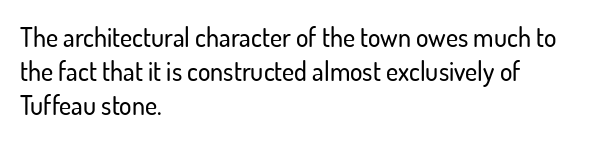
The image shows 26 px text type, upright; set left-aligned, normal line spacing (1.31x), normal letter spacing, not underlined.
